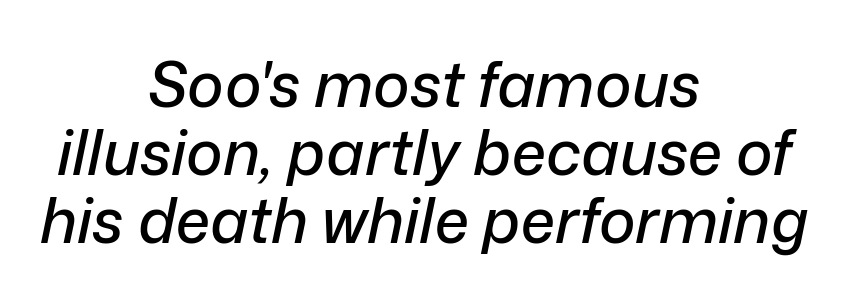
Is the block centered? Yes — each line is placed symmetrically about the middle. You could not count columns in this text — the font is proportionally spaced. Slanted lettering throughout. The foot of each line stays bare and open. These lines keep a tight, regular rhythm from letter to letter.
